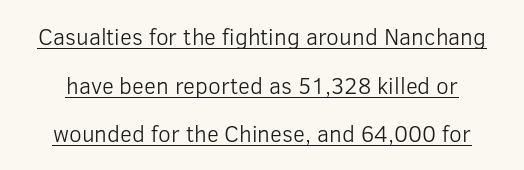
The image shows 23 px text type, upright; set loose line spacing (2.11x), normal letter spacing, underlined.
